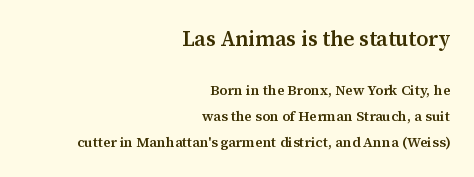
The image shows 21 px text type, upright; set right-aligned, line spacing 1.87x, normal letter spacing, not underlined; the first (top) block is 1.5x larger.
